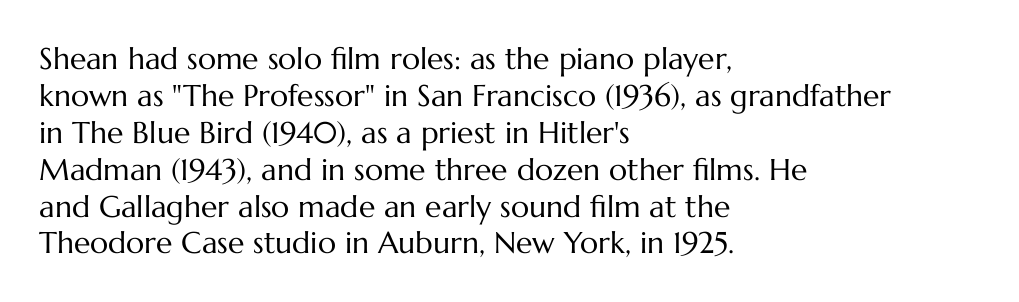
The space beneath each line is pristine and unruled. Ascenders rise straight up at ninety degrees. Observe the ordinary spacing: letters are neighbours, not strangers. The face used here is proportionally spaced, like ordinary book or web type. The typeface has the unassuming heft of standard copy or less. The rag falls on the right side of this text block.
